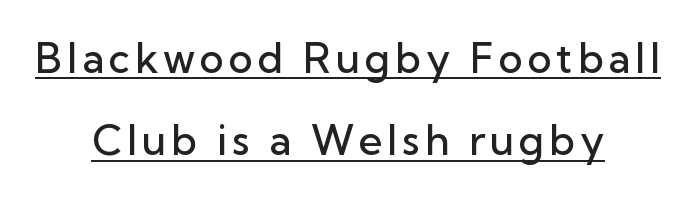
Q: Is the text bold? A: Semi-bold.
Q: Is the text italic (slanted)? A: No, it is upright.
Q: Is the typeface a serif or a sans-serif typeface? A: Sans-serif.
Q: Is the text underlined? A: Yes.
Q: How is the paragraph aligned? A: Centered.
Q: Is the spacing between lines tight, normal or loose? A: Loose.
Q: Width (condensed, normal, or wide)? A: Normal.
Q: Stroke contrast? A: Low.
Q: x-height? A: Medium.
Q: Monospaced? A: No.
